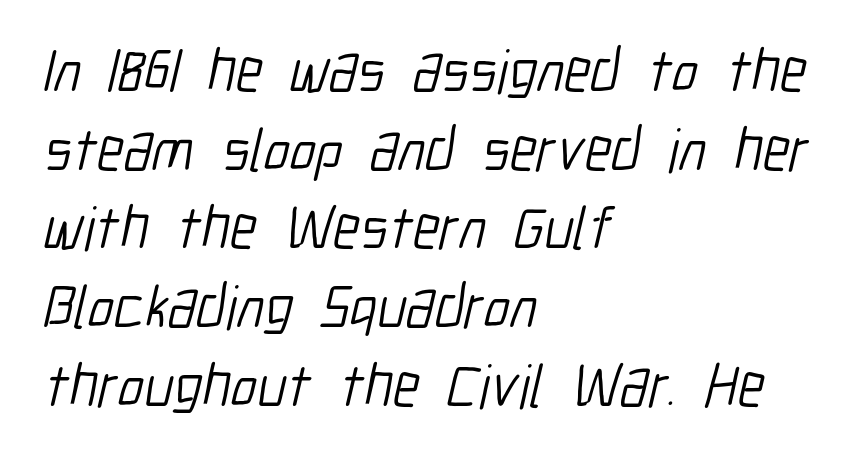
The image shows 61 px light, condensed sans-serif type; set left-aligned, normal line spacing (1.29x), normal letter spacing, not underlined; low stroke contrast and a medium x-height.
